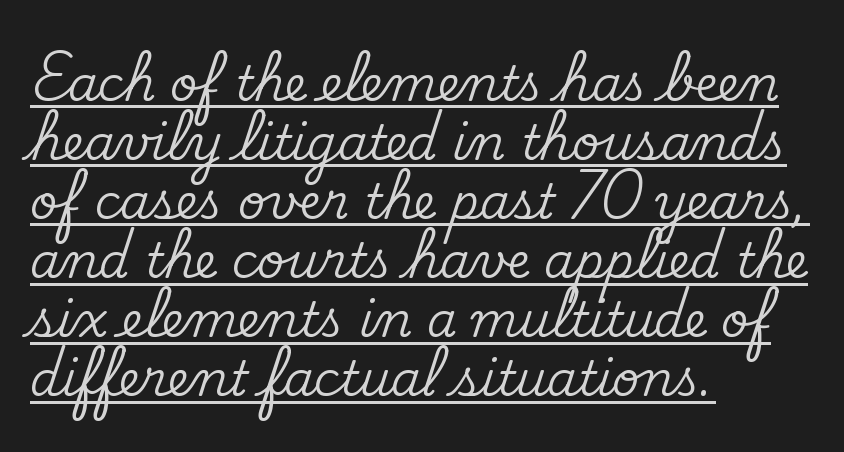
Q: Is the text italic (slanted)? A: Yes.
Q: Is the text underlined? A: Yes.
Q: How is the paragraph aligned? A: Left-aligned.
Q: Is the spacing between letters normal or unusually wide? A: Normal.
Q: Width (condensed, normal, or wide)? A: Normal.
Q: Stroke contrast? A: Medium.
Q: x-height? A: Small.
Q: Monospaced? A: No.
